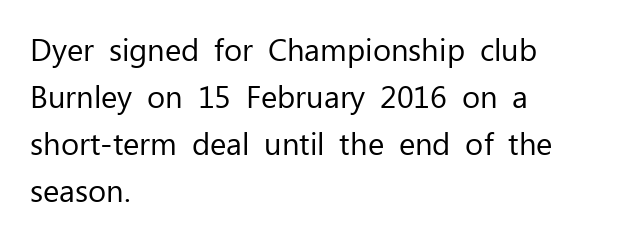
Proportional: the letters do not fall into vertical columns. The space directly below the letters is spotless. Does the type have serifs? No, each stem ends abruptly. The letterforms sit at book weight or below.
